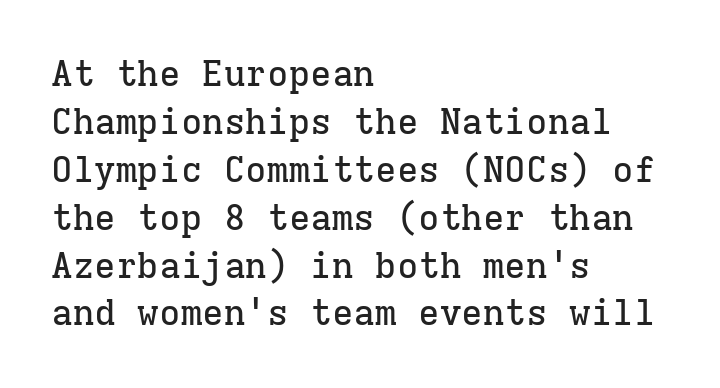
The lines in this sample share a left origin and differ only in where they stop. Note the uniform advance width — an 'i' takes as much space as an 'm'. Descender tails drop into unmarked territory. The face used here is seriffed, in the tradition of book romans. How are the letters spaced? Ordinarily, with no added tracking.
